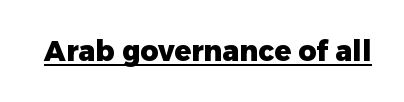
{"serif": "no", "italic": "no", "bold": "yes", "weight": "heavy", "width": "normal", "stroke_contrast": "low", "x_height": "medium", "monospaced": "no", "underline": "yes", "letter_spacing": "normal", "letter_spacing_em": 0.0, "glyph_px": 28}
